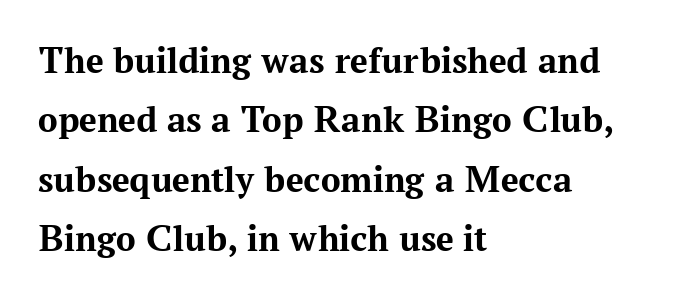
{"serif": "yes", "italic": "no", "bold": "yes", "weight": "bold", "width": "normal", "stroke_contrast": "medium", "x_height": "medium", "monospaced": "no", "underline": "no", "align": "left", "line_spacing": "normal", "line_spacing_ratio": 1.52, "letter_spacing": "normal", "letter_spacing_em": 0.0, "glyph_px": 39}
